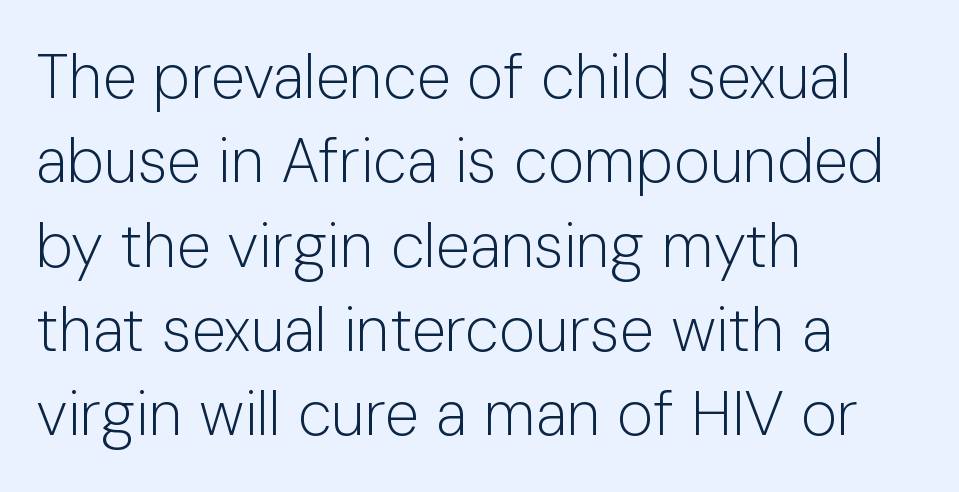
{"serif": "no", "italic": "no", "bold": "no", "weight": "light", "width": "normal", "stroke_contrast": "low", "x_height": "medium", "monospaced": "no", "underline": "no", "align": "left", "line_spacing": "normal", "line_spacing_ratio": 1.36, "letter_spacing": "normal", "letter_spacing_em": 0.0, "glyph_px": 62}
